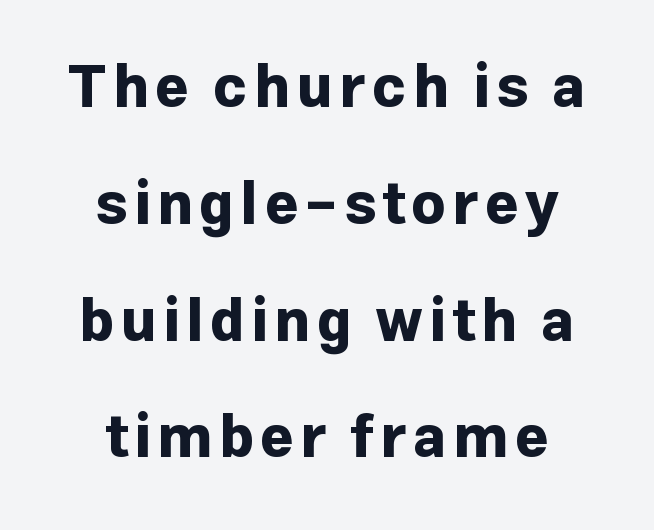
The sample has been set heavy, in full bold. The zone under the glyphs is completely vacant. The font family rendered here belongs to the sans-serif group. The passage is arranged like a title page — every line centered. The lines are spread far apart with generous leading.
